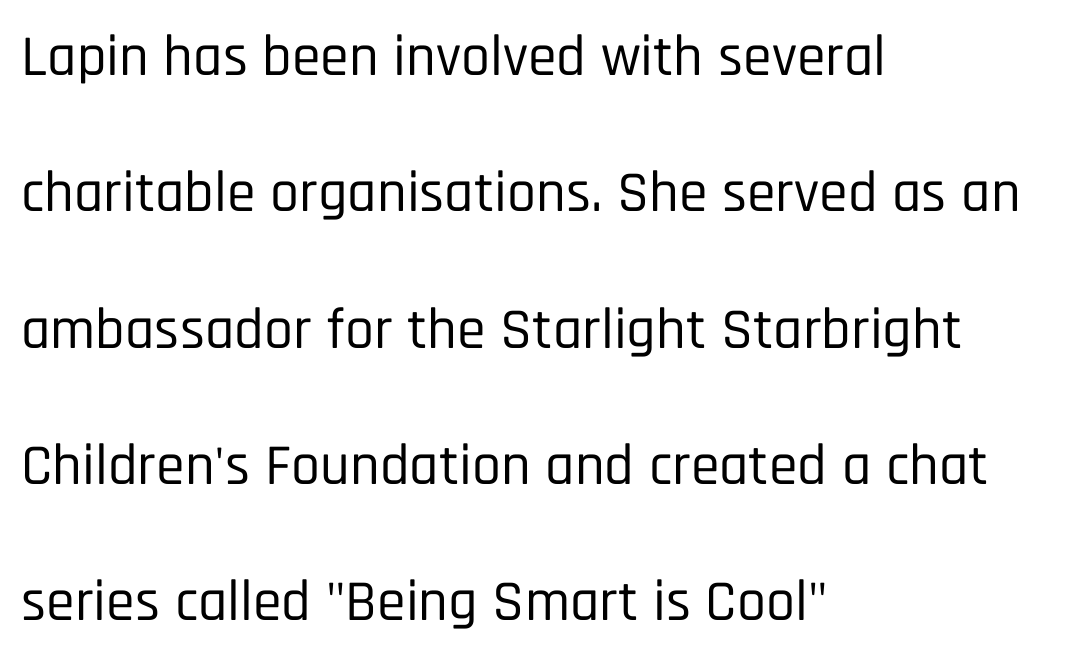
Q: Is the text italic (slanted)? A: No, it is upright.
Q: Is the typeface a serif or a sans-serif typeface? A: Sans-serif.
Q: Is the text underlined? A: No.
Q: How is the paragraph aligned? A: Left-aligned.
Q: Is the spacing between letters normal or unusually wide? A: Normal.
Q: Is the spacing between lines tight, normal or loose? A: Loose.
Q: Width (condensed, normal, or wide)? A: Condensed.
Q: Stroke contrast? A: Low.
Q: x-height? A: Large.
Q: Monospaced? A: No.
